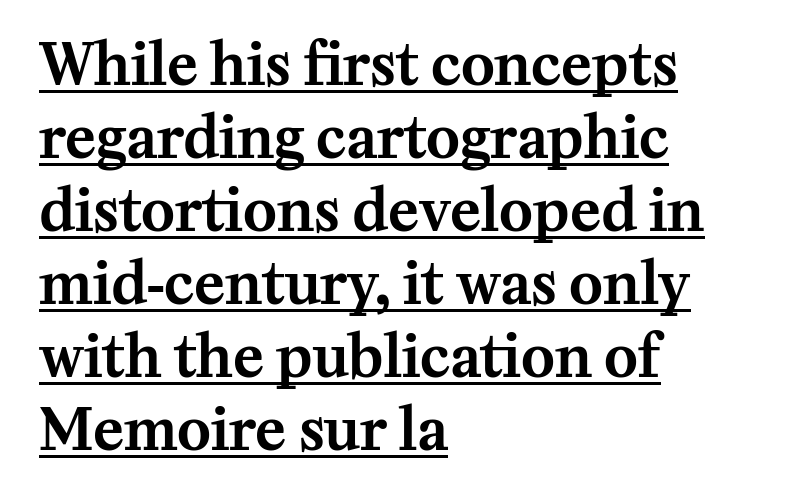
Baseline-to-baseline distance is the conventional proportion of letter height. The face used here is seriffed, in the tradition of book romans. Is there any slant? The stems are plumb. Here the designer chose a conventional face with non-uniform glyph widths.
